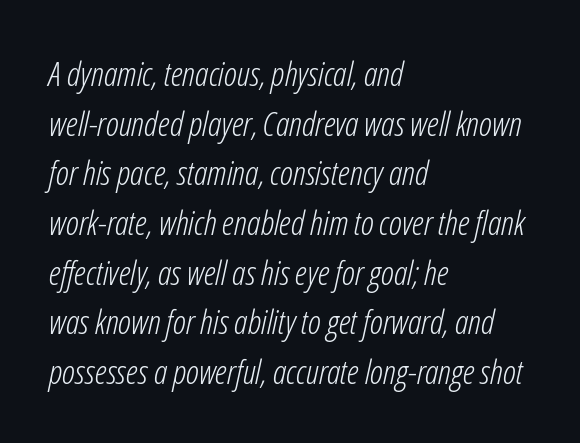
{"italic": "yes", "lean": "right", "slant_degrees": 12, "bold": "no", "weight": "light", "width": "condensed", "stroke_contrast": "low", "x_height": "medium", "monospaced": "no", "underline": "no", "align": "left", "line_spacing": "normal", "line_spacing_ratio": 1.46, "letter_spacing": "normal", "letter_spacing_em": 0.0, "glyph_px": 34}
